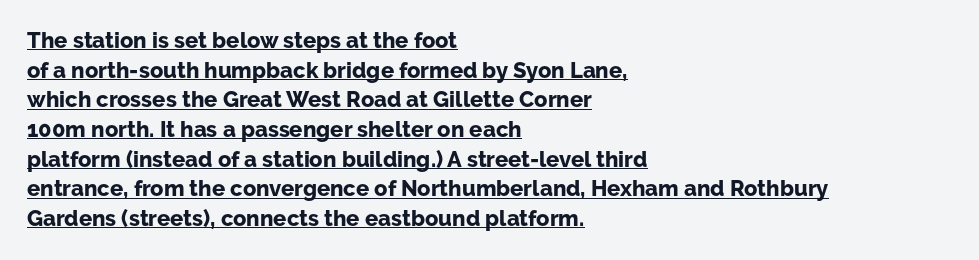
The image shows 22 px bold type, upright; set left-aligned, normal line spacing (1.35x), normal letter spacing, underlined.
